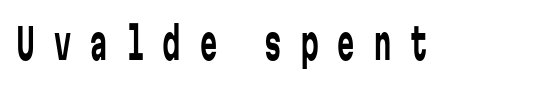
Each letter, wide or thin by design, is forced into the same width here. Inter-character spacing is expanded well beyond the font's built-in metrics. These lines were composed using upright roman letters. The strokes carry an ordinary text weight at most. Type style note: lacks serifs.
